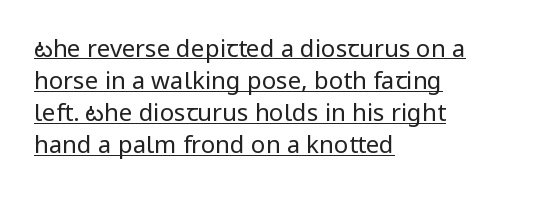
Q: Is the text bold? A: No.
Q: Is the text italic (slanted)? A: No, it is upright.
Q: Is the text underlined? A: Yes.
Q: How is the paragraph aligned? A: Left-aligned.
Q: Is the spacing between letters normal or unusually wide? A: Normal.
Q: Is the spacing between lines tight, normal or loose? A: Normal.
